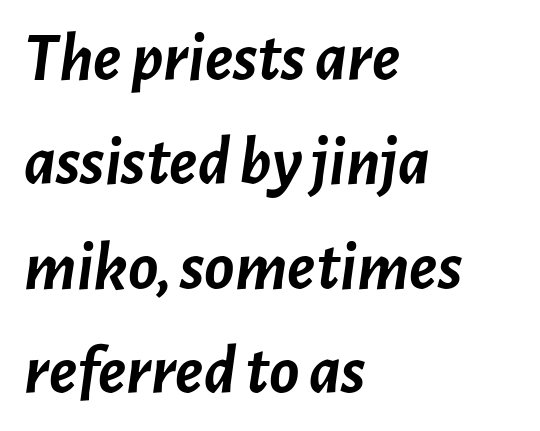
{"italic": "yes", "lean": "right", "slant_degrees": 7, "bold": "yes", "weight": "semibold", "width": "normal", "stroke_contrast": "low", "x_height": "medium", "monospaced": "no", "underline": "no", "align": "left", "line_spacing": "normal", "line_spacing_ratio": 1.49, "letter_spacing": "normal", "letter_spacing_em": 0.0, "glyph_px": 70}
